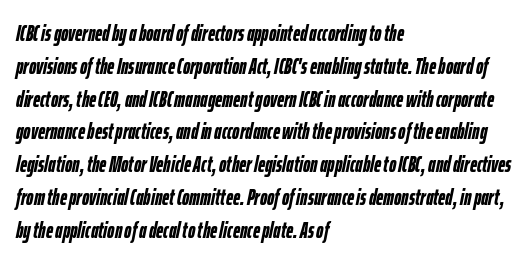
Q: Is the text bold? A: Yes.
Q: Is the text italic (slanted)? A: Yes, it leans right by about 12 degrees.
Q: Is the text underlined? A: No.
Q: How is the paragraph aligned? A: Left-aligned.
Q: Is the spacing between letters normal or unusually wide? A: Normal.
Q: Is the spacing between lines tight, normal or loose? A: Normal.
